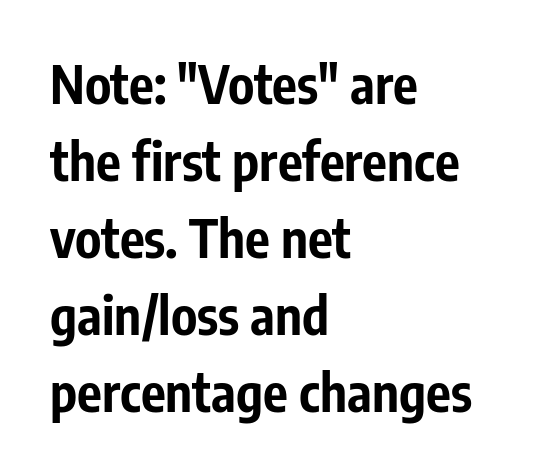
Q: Is the text bold? A: Yes.
Q: Is the text italic (slanted)? A: No, it is upright.
Q: Is the typeface a serif or a sans-serif typeface? A: Sans-serif.
Q: Is the text underlined? A: No.
Q: How is the paragraph aligned? A: Left-aligned.
Q: Is the spacing between letters normal or unusually wide? A: Normal.
Q: Is the spacing between lines tight, normal or loose? A: Normal.
Q: Width (condensed, normal, or wide)? A: Condensed.
Q: Stroke contrast? A: Low.
Q: x-height? A: Medium.
Q: Monospaced? A: No.
